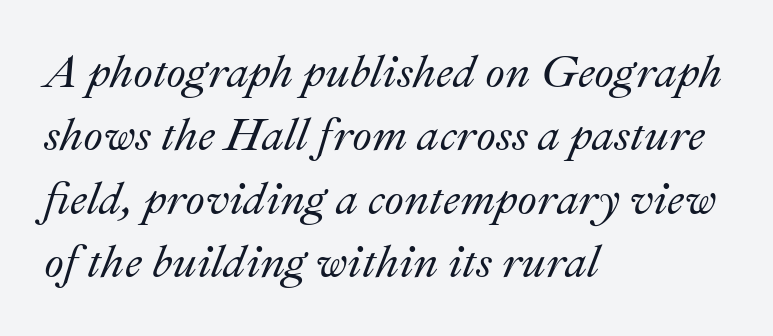
All the whitespace from short lines collects on the right. Yep, that's italic — everything's leaning. Is the letter spacing exaggerated? No — it looks like the ordinary default. The letters advance in unequal steps, a hallmark of proportional type.
